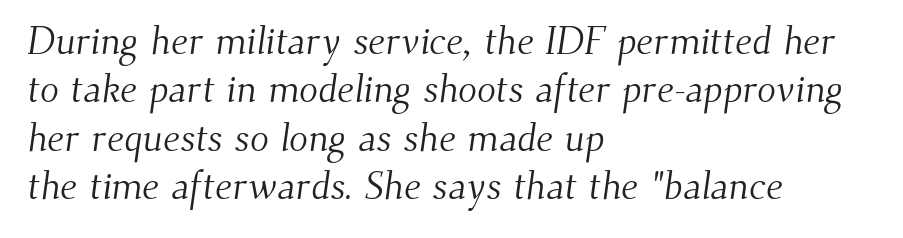
No extra ink here — the face is not bold. Glance below the letters and you will spot only blank space. Do the characters align in a grid? No, the font is proportional. Is the letter spacing exaggerated? No — it looks like the ordinary default.
